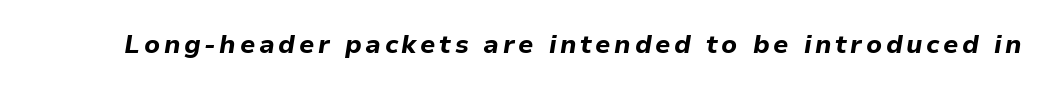
Q: Is the text bold? A: Yes.
Q: Is the text italic (slanted)? A: Yes, it leans right by about 9 degrees.
Q: Is the text underlined? A: No.
